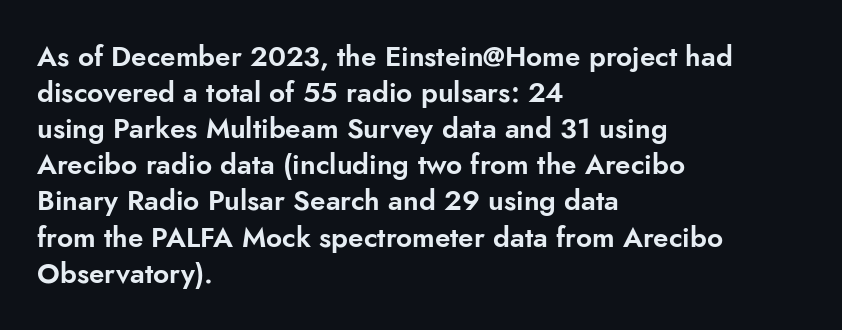
Q: Is the text italic (slanted)? A: No, it is upright.
Q: Is the typeface a serif or a sans-serif typeface? A: Sans-serif.
Q: Is the text underlined? A: No.
Q: How is the paragraph aligned? A: Left-aligned.
Q: Is the spacing between letters normal or unusually wide? A: Normal.
Q: Is the spacing between lines tight, normal or loose? A: Normal.
Q: Width (condensed, normal, or wide)? A: Normal.
Q: Stroke contrast? A: Low.
Q: x-height? A: Small.
Q: Monospaced? A: No.
